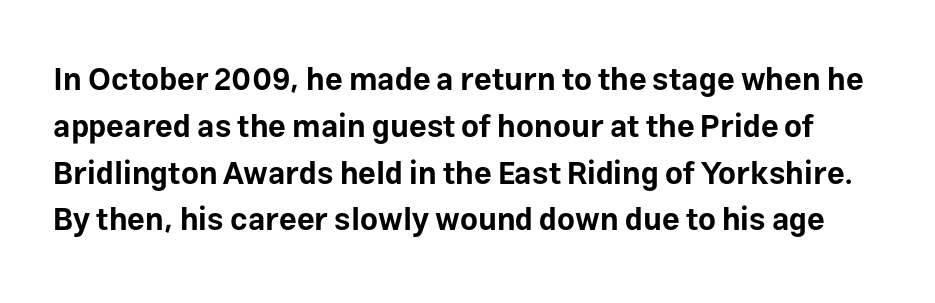
Q: Is the text bold? A: Yes.
Q: Is the text italic (slanted)? A: No, it is upright.
Q: Is the typeface a serif or a sans-serif typeface? A: Sans-serif.
Q: Is the text underlined? A: No.
Q: Is the spacing between letters normal or unusually wide? A: Normal.
Q: Is the spacing between lines tight, normal or loose? A: Normal.
Q: Width (condensed, normal, or wide)? A: Normal.
Q: Stroke contrast? A: Low.
Q: x-height? A: Medium.
Q: Monospaced? A: No.
